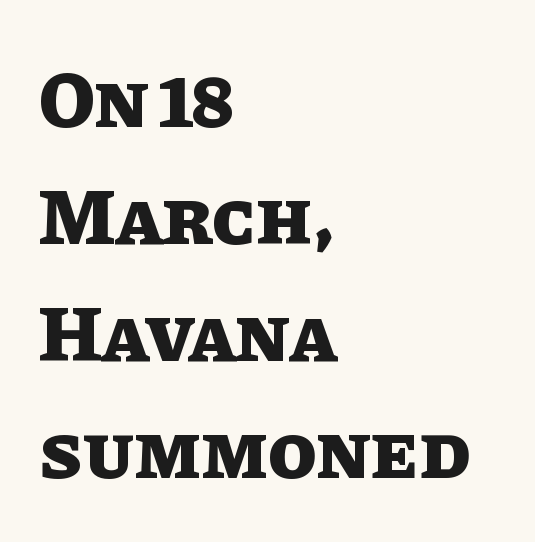
The image shows 79 px heavy type, upright; set left-aligned, normal line spacing (1.48x), normal letter spacing, not underlined; low stroke contrast and a large x-height.
